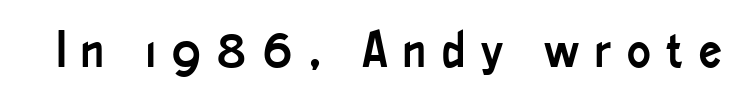
Every stem runs plumb, perpendicular to the baseline. A typesetter would call this proportional, since set widths differ per character. Typographically, this falls in the sans-serif category. Words float on clear page, feet unadorned.
